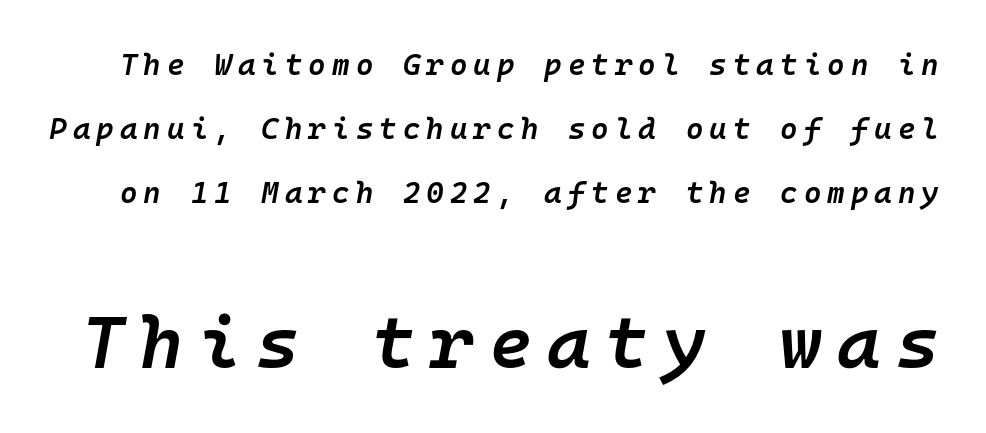
The image shows 74 px semibold type, italic (leaning right), monospaced; set loose line spacing (2.14x), unusually wide letter spacing (+0.2 em), not underlined; the second (bottom) block is 2.47x larger; low stroke contrast and a medium x-height.
